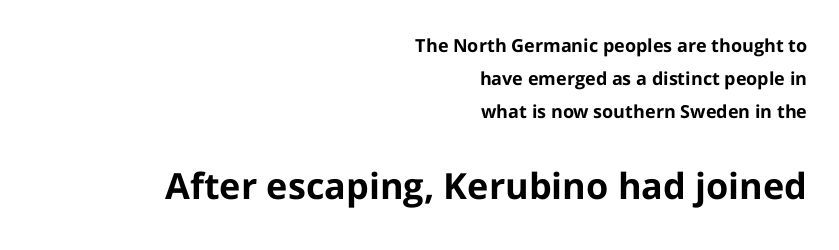
No extra tracking has been applied to these lines. The specimen reads as upright at a glance. Bare-footed words on every line. Heavy-handed strokes throughout: this text is bold. The passage shown is typed in a proportional face where columns would drift. The lower block of text is set noticeably larger than the block above it.
